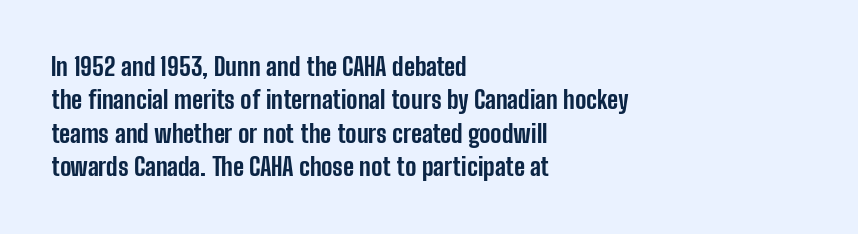
Q: Is the text bold? A: Yes.
Q: Is the text italic (slanted)? A: No, it is upright.
Q: Is the text underlined? A: No.
Q: How is the paragraph aligned? A: Left-aligned.
Q: Is the spacing between letters normal or unusually wide? A: Normal.
Q: Is the spacing between lines tight, normal or loose? A: Normal.
